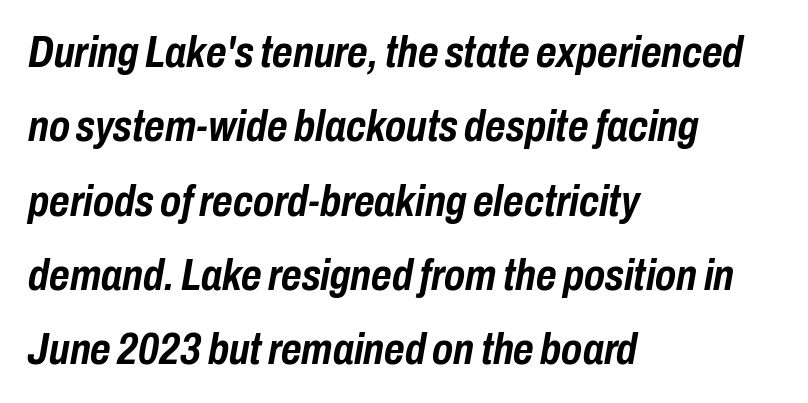
Q: Is the text bold? A: Yes.
Q: Is the text italic (slanted)? A: Yes, it leans right by about 10 degrees.
Q: Is the text underlined? A: No.
Q: How is the paragraph aligned? A: Left-aligned.
Q: Is the spacing between letters normal or unusually wide? A: Normal.
Q: Is the spacing between lines tight, normal or loose? A: Normal.
Q: Width (condensed, normal, or wide)? A: Condensed.
Q: Stroke contrast? A: Low.
Q: x-height? A: Medium.
Q: Monospaced? A: No.
